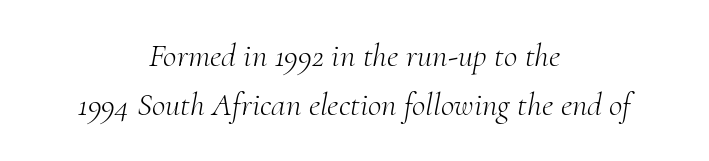
The image shows 33 px light serif type, italic (leaning right); set centered, normal line spacing (1.5x), normal letter spacing, not underlined; medium stroke contrast and a small x-height.
